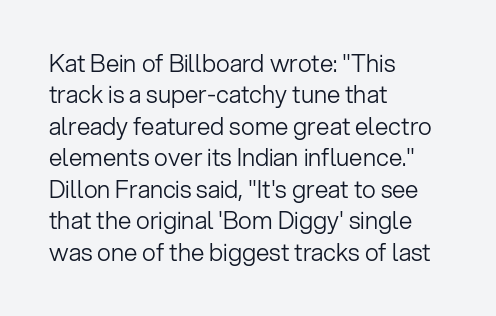
What stands out about the letter spacing? Nothing — it is the standard amount. Unmarked baselines from the first word to the last. The rendering anchors every line to the left-hand side. Regarding leading, the lines here are spaced in the standard way. Compared with a typical body face, this is equally light or lighter still. In terms of posture, this sample is upright.
